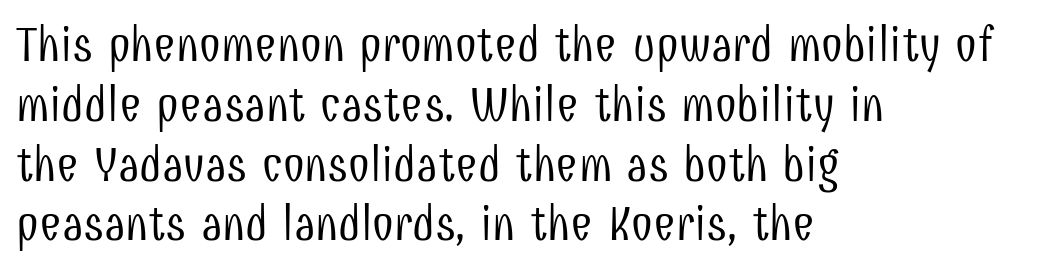
{"serif": "no", "italic": "no", "bold": "no", "weight": "light", "width": "condensed", "stroke_contrast": "low", "x_height": "medium", "monospaced": "no", "underline": "no", "align": "left", "line_spacing_ratio": 1.22, "letter_spacing": "normal", "letter_spacing_em": 0.0, "glyph_px": 49}
